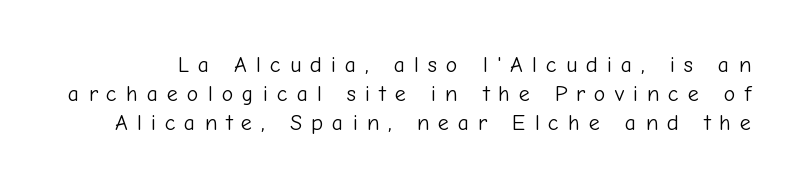
Q: Is the text bold? A: No.
Q: Is the text italic (slanted)? A: No, it is upright.
Q: Is the text underlined? A: No.
Q: Is the spacing between letters normal or unusually wide? A: Unusually wide.
Q: Is the spacing between lines tight, normal or loose? A: Normal.
